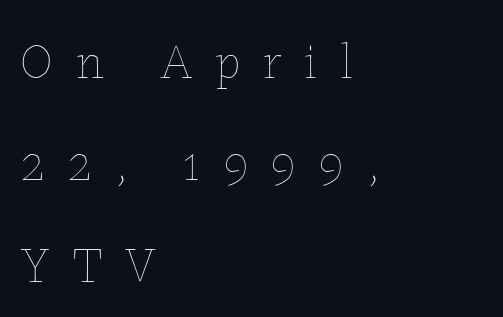
Q: Is the text bold? A: No.
Q: Is the text italic (slanted)? A: No, it is upright.
Q: Is the text underlined? A: No.
Q: How is the paragraph aligned? A: Left-aligned.
Q: Is the spacing between letters normal or unusually wide? A: Unusually wide.
Q: Is the spacing between lines tight, normal or loose? A: Loose.
Q: Width (condensed, normal, or wide)? A: Normal.
Q: Stroke contrast? A: Low.
Q: x-height? A: Medium.
Q: Monospaced? A: No.
